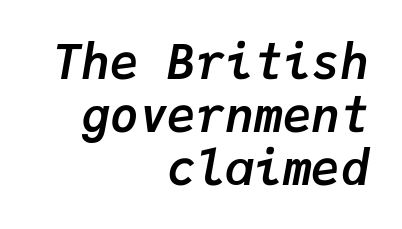
Q: Is the text bold? A: Yes.
Q: Is the text italic (slanted)? A: Yes, it leans right by about 9 degrees.
Q: Is the text underlined? A: No.
Q: How is the paragraph aligned? A: Right-aligned.
Q: Is the spacing between letters normal or unusually wide? A: Normal.
Q: Is the spacing between lines tight, normal or loose? A: Tight.
Q: Width (condensed, normal, or wide)? A: Normal.
Q: Stroke contrast? A: Low.
Q: x-height? A: Medium.
Q: Monospaced? A: Yes.
